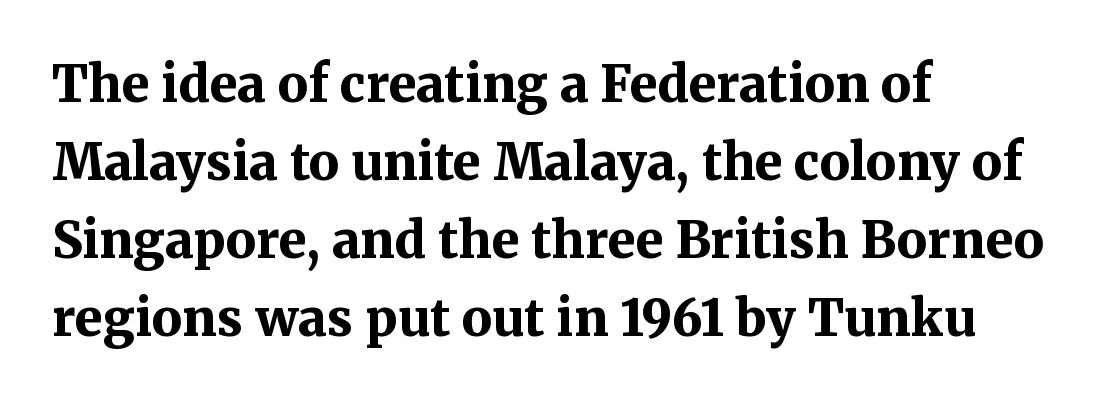
{"serif": "yes", "italic": "no", "bold": "yes", "weight": "bold", "width": "normal", "stroke_contrast": "medium", "x_height": "medium", "monospaced": "no", "underline": "no", "align": "left", "line_spacing": "normal", "line_spacing_ratio": 1.56, "letter_spacing": "normal", "letter_spacing_em": 0.0, "glyph_px": 50}
